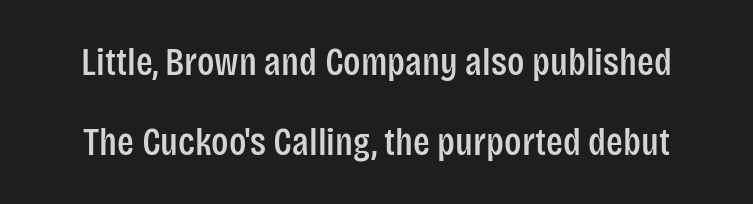
The type sits square on the baseline with zero lean. Type without underlining. The designer dialed line spacing up above the default. Serif or sans? Sans — the stroke terminals are bare. Do the characters align in a grid? No, the font is proportional.
